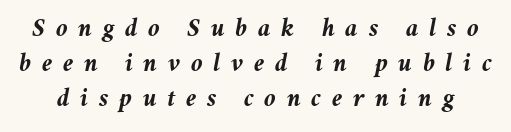
Q: Is the text bold? A: Yes.
Q: Is the text italic (slanted)? A: Yes, it leans right by about 11 degrees.
Q: Is the text underlined? A: No.
Q: Is the spacing between letters normal or unusually wide? A: Unusually wide.
Q: Is the spacing between lines tight, normal or loose? A: Normal.
